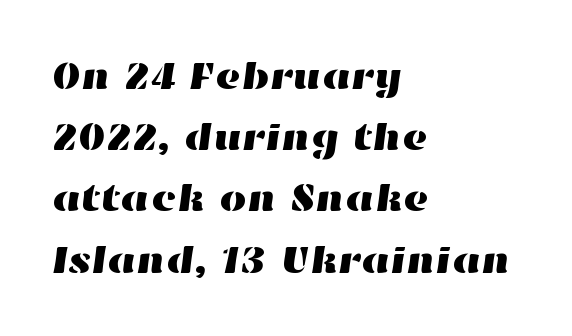
The leading is moderate, giving the passage an even texture. This sample has the flowing, uneven cadence of proportional lettering. Lines of text with bare space underneath. The face used here is rendered with its standard letterfit. The setting favours the left margin, as ordinary paragraphs usually do.
